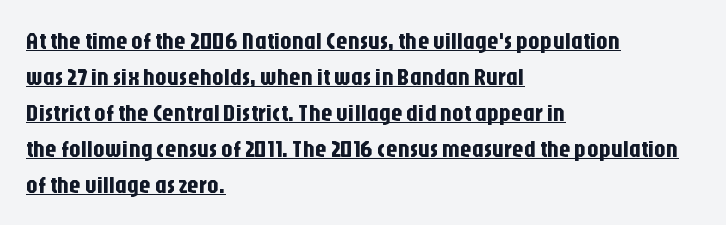
Quick note: not italic, upright. Like a heading marked for emphasis, these lines bear an underscore. Nothing unusual about the tracking: characters are spaced as the font intends. Notice how descenders clear the ascenders below comfortably — that's standard leading.
